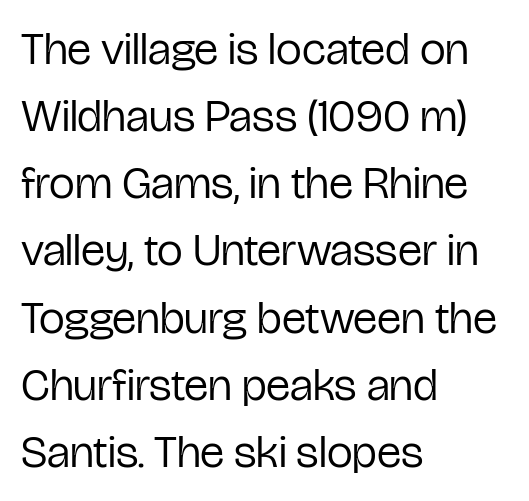
{"serif": "no", "italic": "no", "bold": "no", "weight": "regular", "width": "condensed", "stroke_contrast": "low", "x_height": "medium", "monospaced": "no", "underline": "no", "align": "left", "line_spacing": "normal", "line_spacing_ratio": 1.46, "letter_spacing": "normal", "letter_spacing_em": 0.0, "glyph_px": 46}
